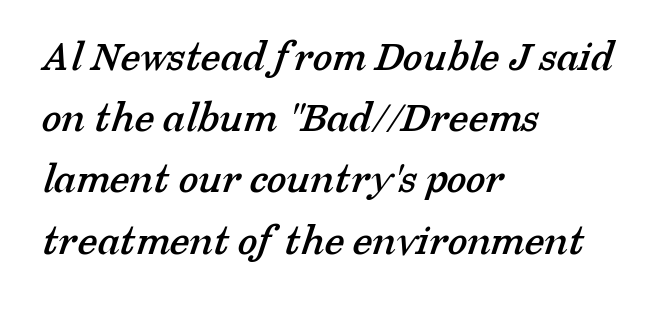
{"serif": "yes", "width": "normal", "stroke_contrast": "low", "x_height": "medium", "monospaced": "no", "underline": "no", "align": "left", "line_spacing": "normal", "line_spacing_ratio": 1.36, "letter_spacing": "normal", "letter_spacing_em": 0.0, "glyph_px": 45}
